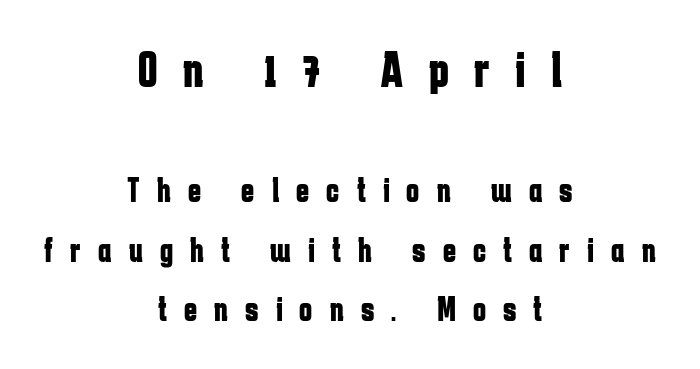
Q: Is the text bold? A: Yes.
Q: Is the text italic (slanted)? A: No, it is upright.
Q: Is the typeface a serif or a sans-serif typeface? A: Sans-serif.
Q: Is the text underlined? A: No.
Q: How is the paragraph aligned? A: Centered.
Q: Is the spacing between letters normal or unusually wide? A: Unusually wide.
Q: Is the spacing between lines tight, normal or loose? A: Normal.
Q: Which block of text is set in a larger size, the first (top) or the second (bottom)? A: The first (top) one.
Q: Width (condensed, normal, or wide)? A: Condensed.
Q: Stroke contrast? A: Low.
Q: x-height? A: Medium.
Q: Monospaced? A: No.
